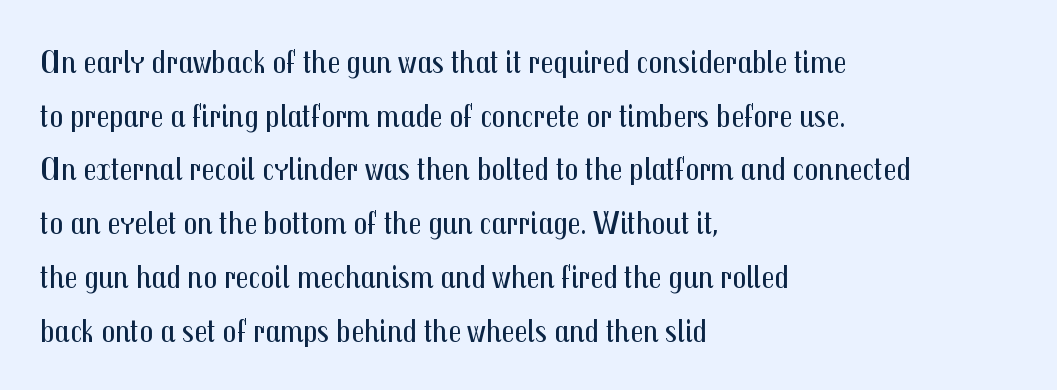
{"serif": "no", "italic": "no", "bold": "no", "weight": "regular", "width": "condensed", "stroke_contrast": "medium", "x_height": "medium", "monospaced": "no", "underline": "no", "align": "left", "line_spacing": "normal", "line_spacing_ratio": 1.58, "letter_spacing": "normal", "letter_spacing_em": 0.0, "glyph_px": 34}
